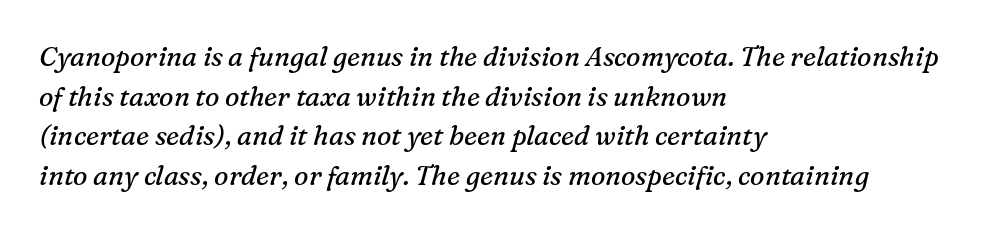
Q: Is the text bold? A: No.
Q: Is the text italic (slanted)? A: Yes, it leans right by about 16 degrees.
Q: Is the text underlined? A: No.
Q: How is the paragraph aligned? A: Left-aligned.
Q: Is the spacing between letters normal or unusually wide? A: Normal.
Q: Is the spacing between lines tight, normal or loose? A: Normal.
